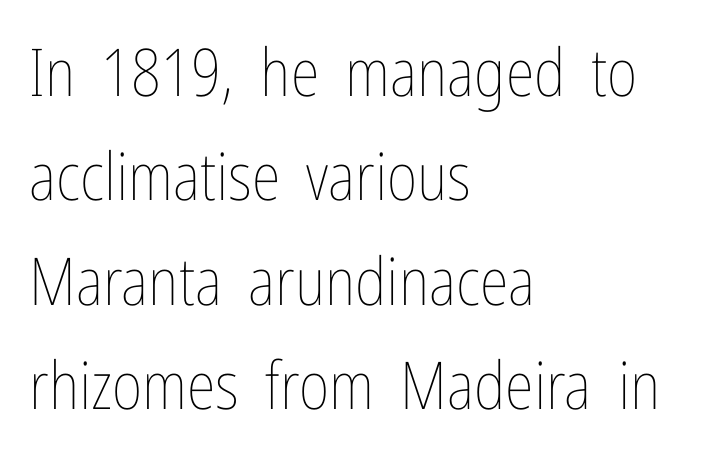
The image shows 66 px thin, condensed type, upright; set left-aligned, normal line spacing (1.58x), normal letter spacing, not underlined; low stroke contrast and a medium x-height.
